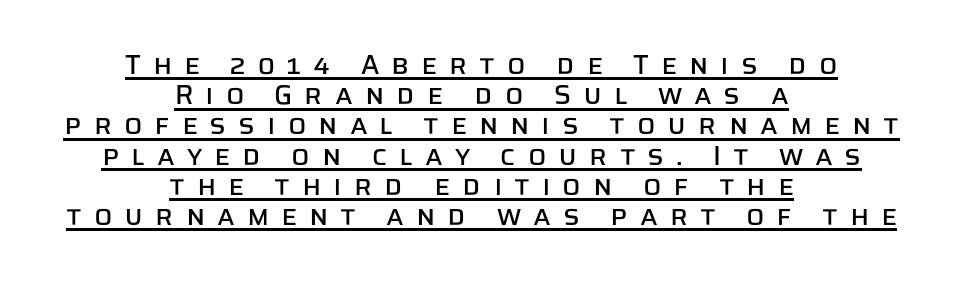
Emphasis is given by a line drawn under the lettering. Line starts and ends both wander, symmetrically. Italic: no, the glyphs are upright roman. Here the glyphs are tracked loosely, breaking word shapes into spaced letters. Very little white space separates one row of letters from the next.
